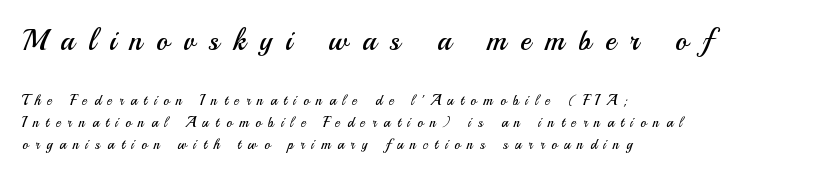
The image shows 29 px regular-weight sans-serif type; set left-aligned, normal line spacing (1.57x), unusually wide letter spacing (+0.48 em), not underlined; the first (top) block is 2.07x larger; medium stroke contrast and a small x-height.
